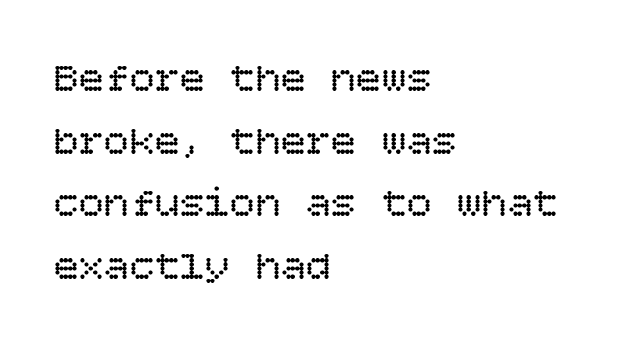
The weight would be labelled regular, book, light, or lighter still. Clear beneath every line of the passage. Notice how the stems are strictly vertical — no italics here. The rendering keeps characters at their native spacing. Compared with a centered layout, this one pins lines to the left instead. The rows are spaced the way most documents space them.
